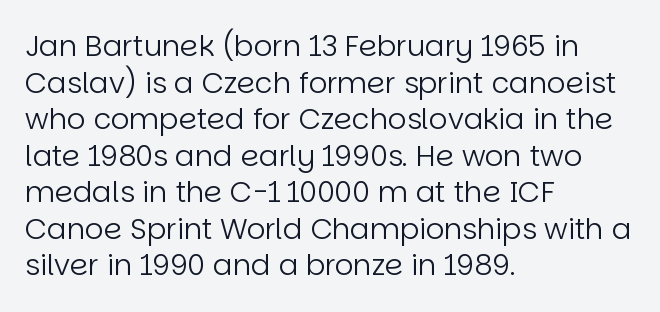
The image shows 29 px regular-weight sans-serif type, upright; set left-aligned, normal line spacing (1.26x), normal letter spacing, not underlined; low stroke contrast and a large x-height.
